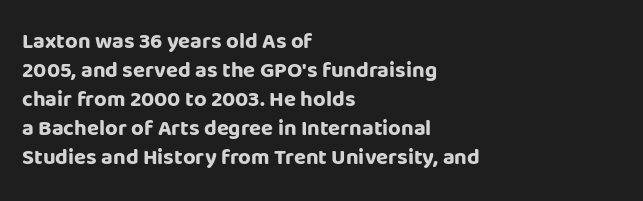
I'd describe the lettering as bold — thick and assertive. Line starts are locked; line ends wander. Nope, not italic — everything's standing straight. Only glyphs here, with clear space below each row.
